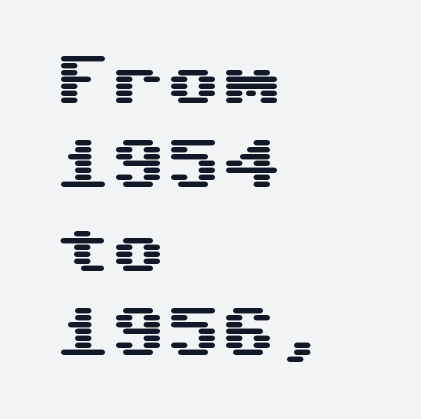
Horizontally, the lines are justified to the leading edge only. The zone under the glyphs is completely vacant. This is the regular roman posture of the typeface. What stands out about the letter spacing? Nothing — it is the standard amount. The letters carry no serifs — their stems end cleanly without finishing strokes.
